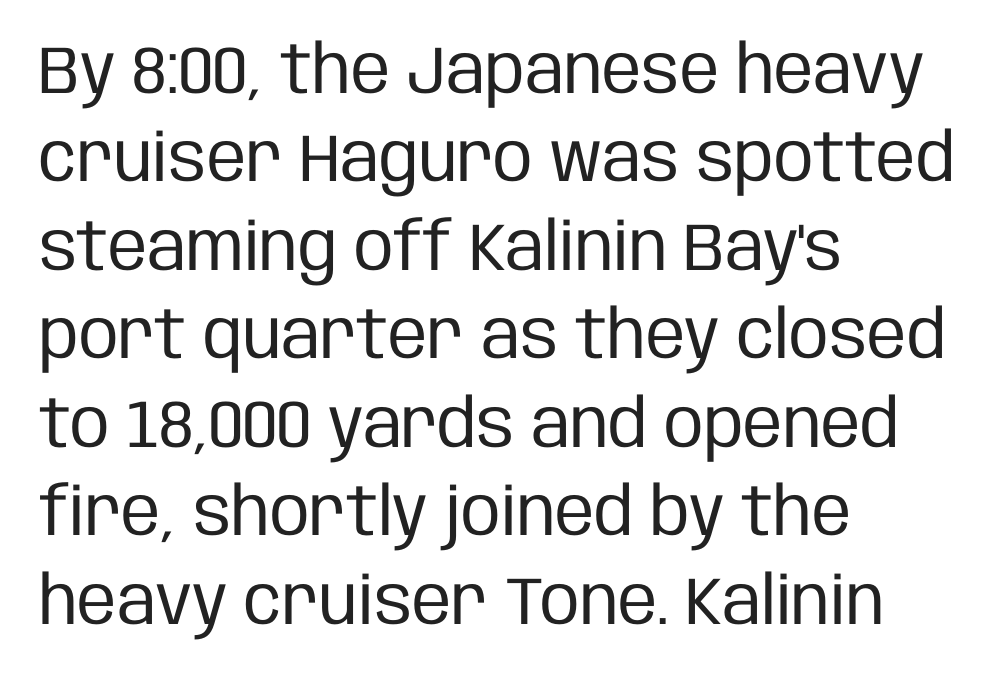
{"serif": "no", "italic": "no", "bold": "no", "weight": "regular", "width": "condensed", "stroke_contrast": "low", "x_height": "large", "monospaced": "no", "underline": "no", "align": "left", "line_spacing": "normal", "line_spacing_ratio": 1.32, "letter_spacing": "normal", "letter_spacing_em": 0.0, "glyph_px": 67}
